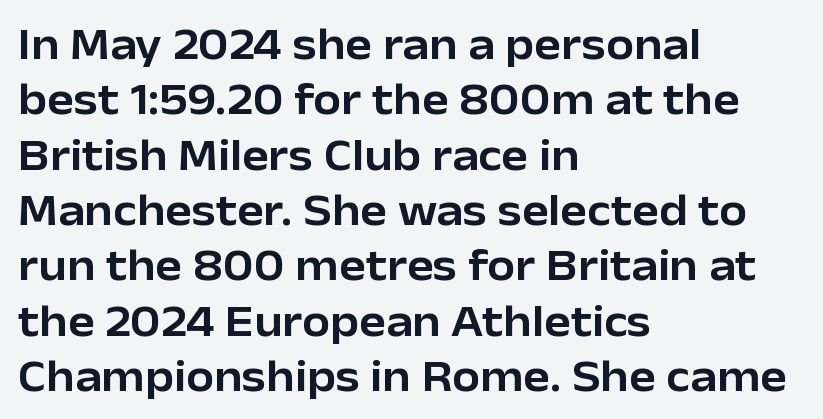
The image shows 45 px sans-serif type, upright; set left-aligned, line spacing 1.23x, normal letter spacing, not underlined; low stroke contrast and a medium x-height.
